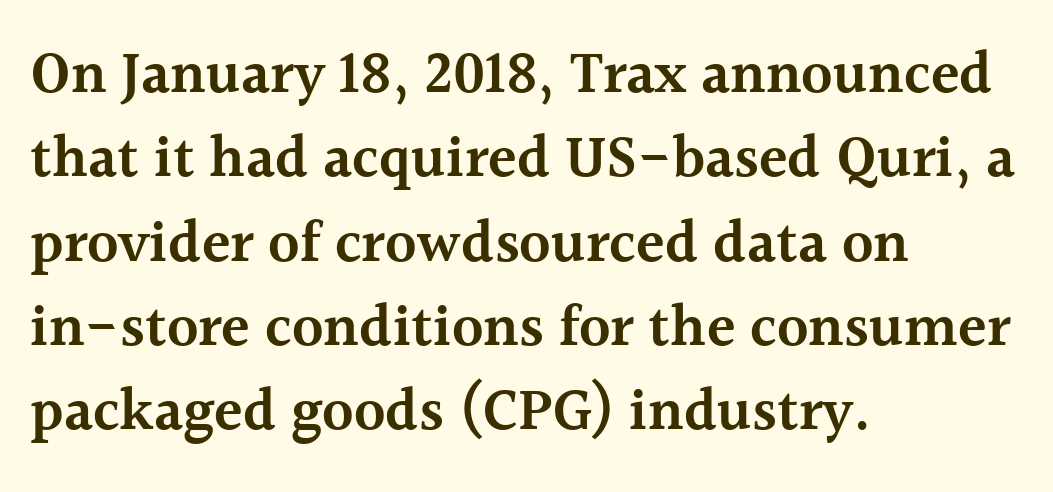
Q: Is the text bold? A: Semi-bold.
Q: Is the text italic (slanted)? A: No, it is upright.
Q: Is the typeface a serif or a sans-serif typeface? A: Serif.
Q: Is the text underlined? A: No.
Q: How is the paragraph aligned? A: Left-aligned.
Q: Is the spacing between letters normal or unusually wide? A: Normal.
Q: Is the spacing between lines tight, normal or loose? A: Normal.
Q: Width (condensed, normal, or wide)? A: Normal.
Q: x-height? A: Medium.
Q: Monospaced? A: No.
